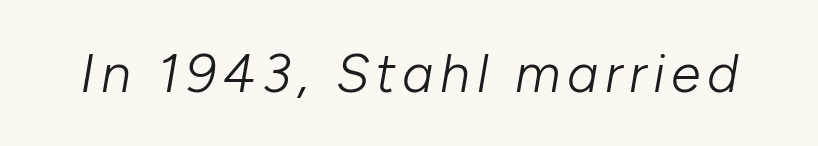
Proportional: the letters do not fall into vertical columns. Designer's note — italics engaged. Heaviness? Minimal to ordinary, like unemphasized prose. No word sits above an underline.
